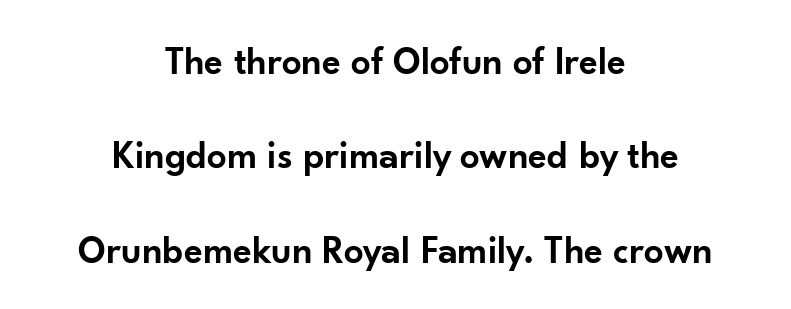
The face used here is proportionally spaced, like ordinary book or web type. In terms of letterspacing, this is plain default setting. The designer went with a sans here, leaving each stem footless. Its strokes are somewhat broadened, the hallmark of semibold type. Leading is clearly above the norm, producing a sparse column. Caption: multi-line text, centered on the measure.
